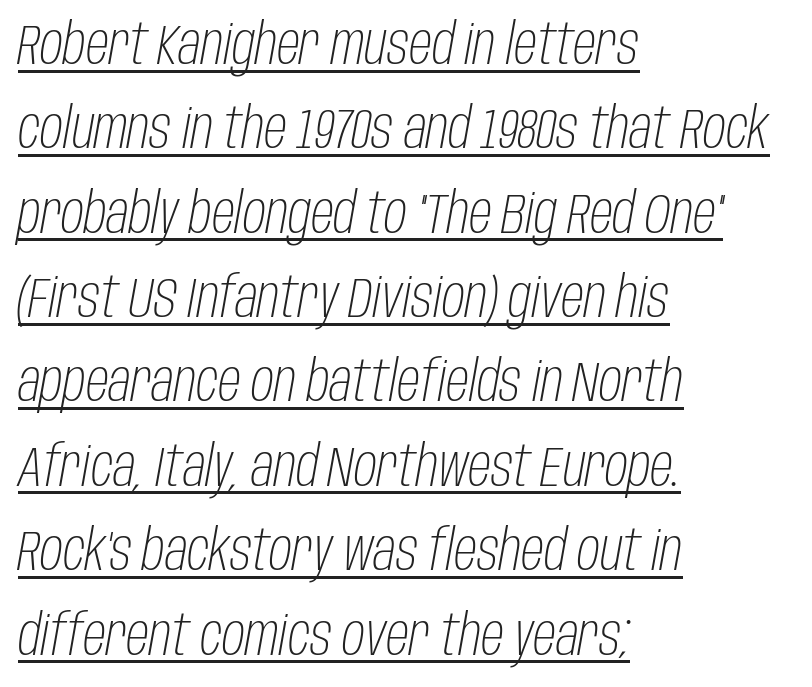
Q: Is the text bold? A: No.
Q: Is the text italic (slanted)? A: Yes, it leans right by about 10 degrees.
Q: Is the text underlined? A: Yes.
Q: How is the paragraph aligned? A: Left-aligned.
Q: Is the spacing between letters normal or unusually wide? A: Normal.
Q: Is the spacing between lines tight, normal or loose? A: Normal.
Q: Width (condensed, normal, or wide)? A: Condensed.
Q: Stroke contrast? A: Low.
Q: x-height? A: Large.
Q: Monospaced? A: No.
